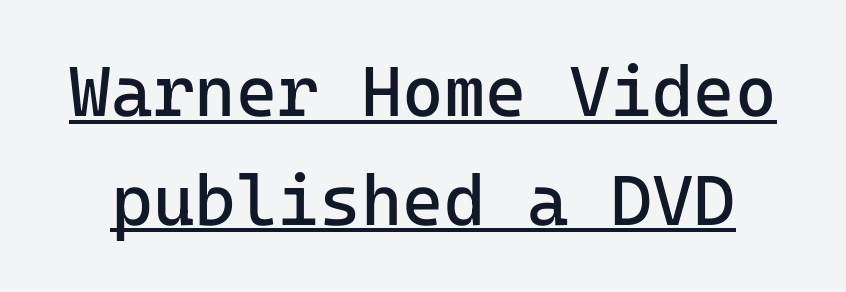
A quiet, ordinary-to-light weight characterises the typeface. Tracking here is standard; glyphs follow each other at the usual distance. In designer terms, the underline attribute is active on this setting. If you measured baseline to baseline, you'd find a middling distance. Is this a sans? Yes — the strokes have no serifs. Nope, not italic — everything's standing straight.
